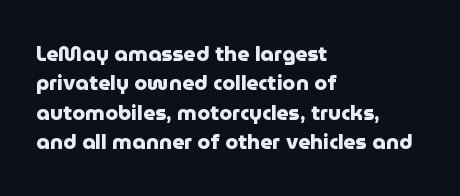
{"italic": "no", "bold": "yes", "underline": "no", "align": "left", "line_spacing": "normal", "line_spacing_ratio": 1.4, "letter_spacing": "normal", "letter_spacing_em": 0.0, "glyph_px": 21}
